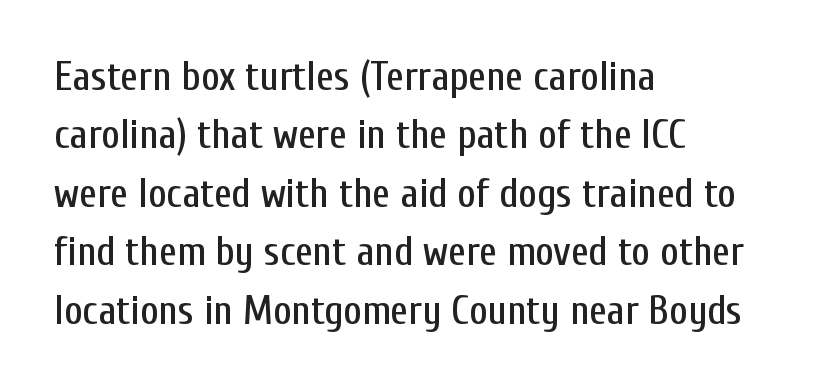
Q: Is the text italic (slanted)? A: No, it is upright.
Q: Is the typeface a serif or a sans-serif typeface? A: Sans-serif.
Q: Is the text underlined? A: No.
Q: How is the paragraph aligned? A: Left-aligned.
Q: Is the spacing between letters normal or unusually wide? A: Normal.
Q: Is the spacing between lines tight, normal or loose? A: Normal.
Q: Width (condensed, normal, or wide)? A: Condensed.
Q: Stroke contrast? A: Low.
Q: x-height? A: Medium.
Q: Monospaced? A: No.
